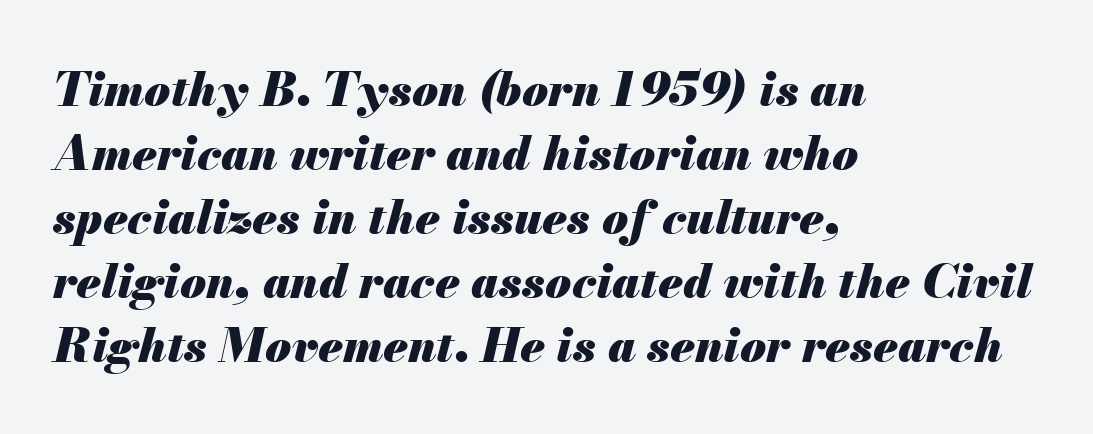
Looks like regular typesetting: each glyph gets only the width it needs. The baseline area is clear. The passage is arranged the way most books set body copy — flush left. Rendered with sloped, italic letterforms.
